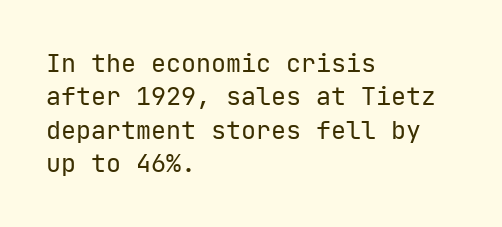
Q: Is the text bold? A: No.
Q: Is the text italic (slanted)? A: No, it is upright.
Q: Is the text underlined? A: No.
Q: How is the paragraph aligned? A: Left-aligned.
Q: Is the spacing between letters normal or unusually wide? A: Normal.
Q: Is the spacing between lines tight, normal or loose? A: Normal.
